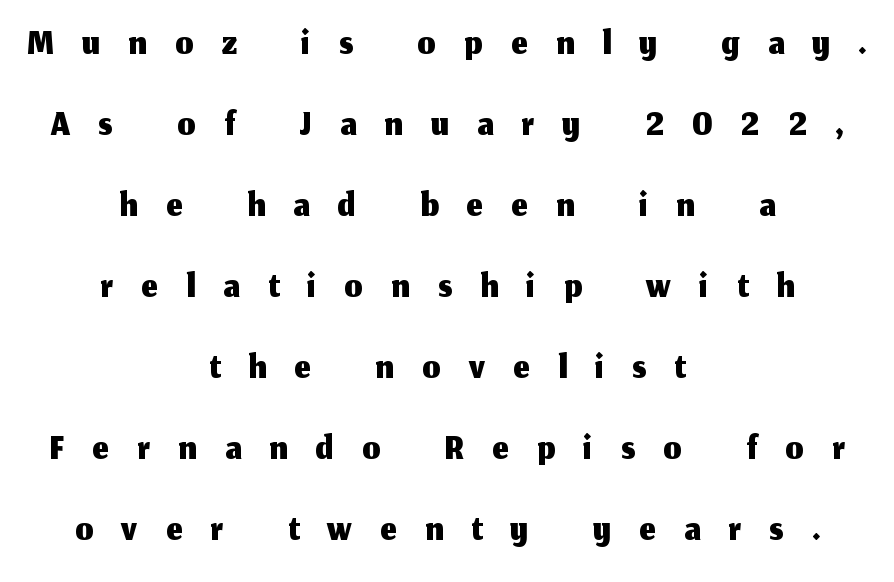
Typographically, this falls in the sans-serif category. The paragraph shown floats in the horizontal middle. If you drew a line through each stem, it would be perfectly vertical. The rows are spaced the way most documents space them. Look at the tracking — it's clearly loosened, letters drifting apart.
